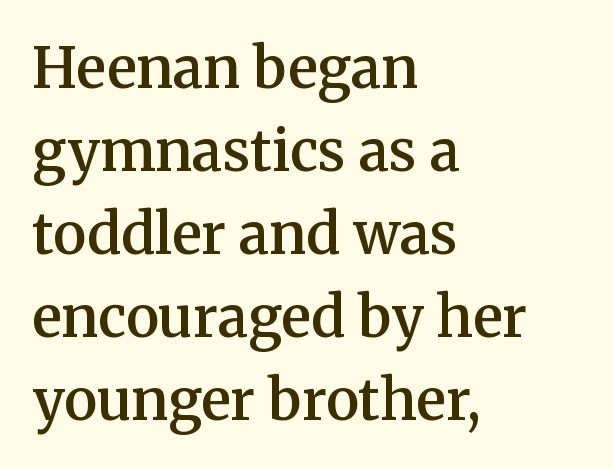
Weight: semibold (demi). Characters follow at the spacing the type designer built in. Typographically, this falls in the serif category. Do the letters lean? They stand straight. Words float on clear page, feet unadorned.
